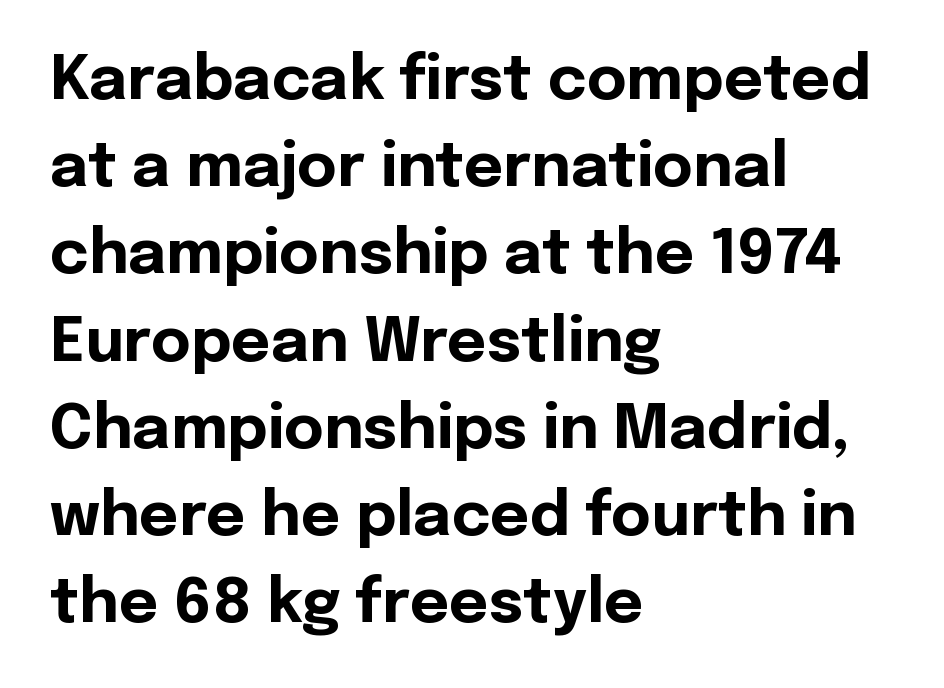
Q: Is the text bold? A: Yes.
Q: Is the text italic (slanted)? A: No, it is upright.
Q: Is the typeface a serif or a sans-serif typeface? A: Sans-serif.
Q: Is the text underlined? A: No.
Q: How is the paragraph aligned? A: Left-aligned.
Q: Is the spacing between letters normal or unusually wide? A: Normal.
Q: Is the spacing between lines tight, normal or loose? A: Normal.
Q: Width (condensed, normal, or wide)? A: Normal.
Q: x-height? A: Medium.
Q: Monospaced? A: No.
